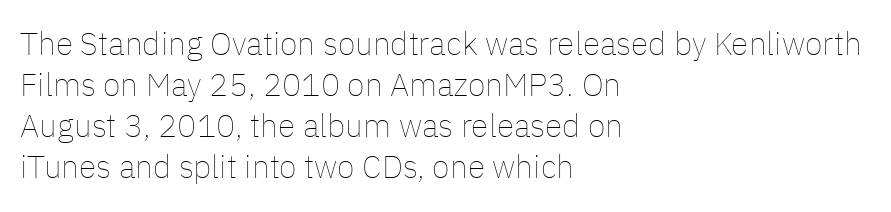
The image shows 32 px thin type, upright; set left-aligned, normal line spacing (1.28x), normal letter spacing, not underlined; low stroke contrast and a medium x-height.
